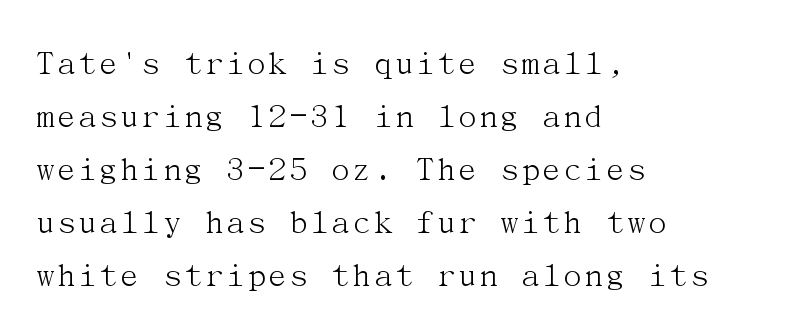
Q: Is the text bold? A: No.
Q: Is the text italic (slanted)? A: No, it is upright.
Q: Is the typeface a serif or a sans-serif typeface? A: Serif.
Q: Is the text underlined? A: No.
Q: How is the paragraph aligned? A: Left-aligned.
Q: Is the spacing between letters normal or unusually wide? A: Normal.
Q: Is the spacing between lines tight, normal or loose? A: Normal.
Q: Width (condensed, normal, or wide)? A: Normal.
Q: Stroke contrast? A: Medium.
Q: x-height? A: Medium.
